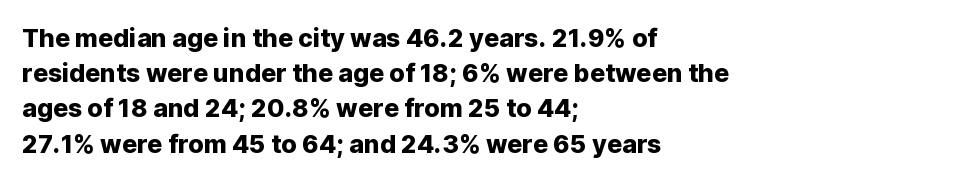
The image shows 25 px text type, upright; set left-aligned, normal line spacing (1.41x), normal letter spacing, not underlined.
